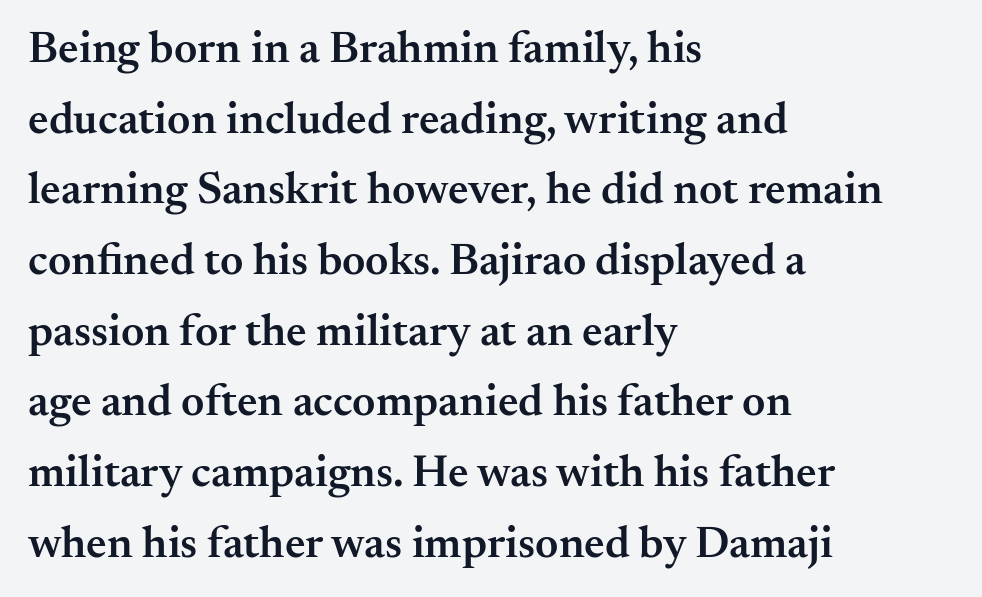
Descenders hang freely into open space. Note the varied advance widths — an 'i' is clearly narrower than an 'm'. Vertically, the passage feels balanced, rows spaced as you'd expect. Where is the straight margin? On the left. Students, note that the glyphs here touch the page at normal intervals.
